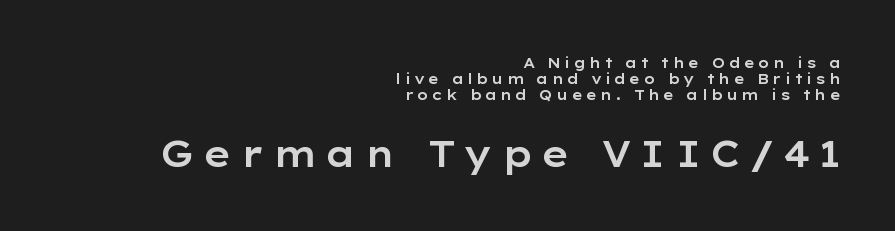
The image shows 36 px wide sans-serif type, upright; set right-aligned, tight line spacing (1.15x), unusually wide letter spacing (+0.21 em), not underlined; the second (bottom) block is 2.57x larger; low stroke contrast and a medium x-height.
